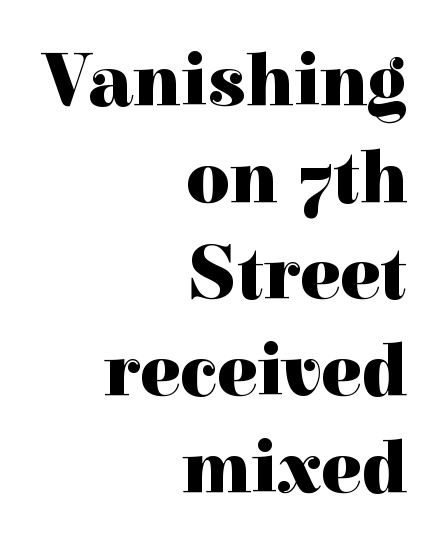
Leading matches the norm, producing a regular column. Serifs: yes, visible at the terminals of the letterforms. No extra tracking has been applied to these lines. Summary of weight: heavy, a full bold. When letters stand straight like this, we call the style roman or upright. Short and long lines alike share a common ending point at right.
